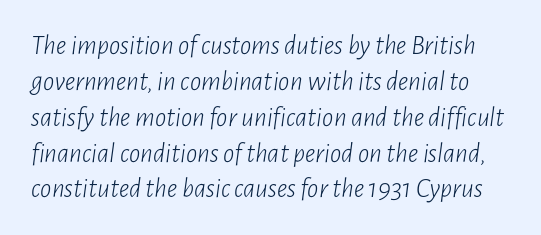
Q: Is the text bold? A: No.
Q: Is the text italic (slanted)? A: Yes, it leans right by about 7 degrees.
Q: Is the text underlined? A: No.
Q: Is the spacing between letters normal or unusually wide? A: Normal.
Q: Is the spacing between lines tight, normal or loose? A: Normal.
Q: Width (condensed, normal, or wide)? A: Condensed.
Q: Stroke contrast? A: Low.
Q: x-height? A: Medium.
Q: Monospaced? A: No.
